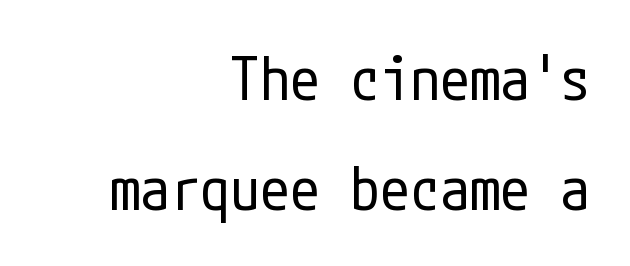
{"serif": "no", "italic": "no", "bold": "no", "weight": "regular", "width": "condensed", "stroke_contrast": "low", "x_height": "medium", "underline": "no", "align": "right", "line_spacing_ratio": 1.84, "letter_spacing": "normal", "letter_spacing_em": 0.0, "glyph_px": 60}
